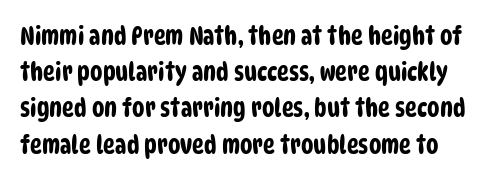
Rule under the text: the space is simply empty. Quick note: interline space is typical. The face used here is rendered with its standard letterfit.
